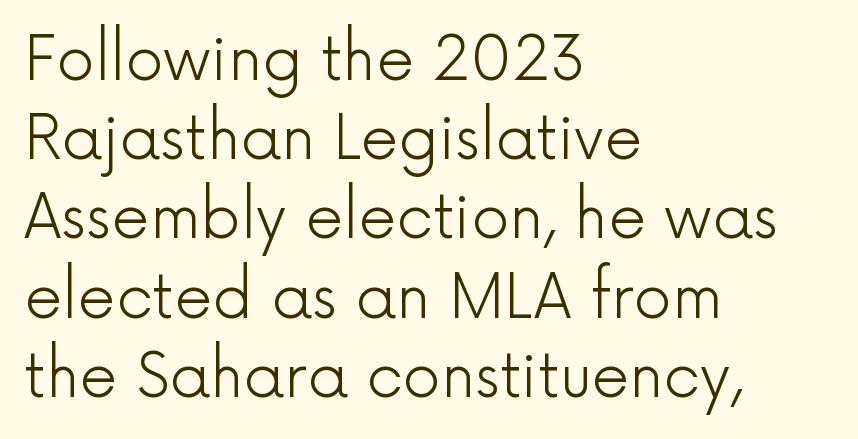
The rendering uses natural spacing where letterforms have individual widths. Anything drawn beneath the words? Only blank space. A typesetter would label this face a sans. Honestly, the letter spacing is just normal — you wouldn't notice it.
